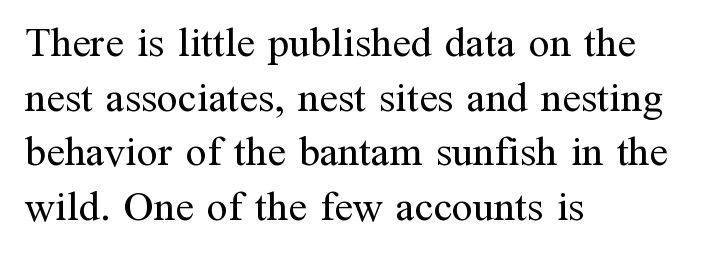
The face looks like a standard text weight, possibly lighter. A roman cut, with each character standing at attention. Does the leading feel generous? No, just average. Nothing unusual about the tracking: characters are spaced as the font intends. Stroke terminals: seriffed.
